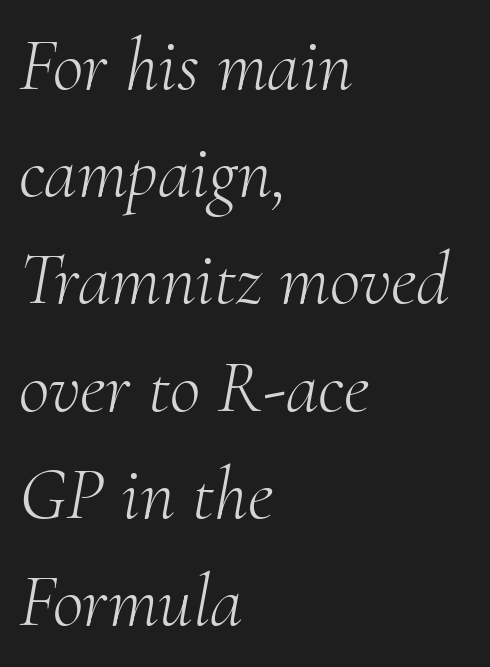
Q: Is the text bold? A: No.
Q: Is the text italic (slanted)? A: Yes, it leans right by about 10 degrees.
Q: Is the typeface a serif or a sans-serif typeface? A: Serif.
Q: Is the text underlined? A: No.
Q: How is the paragraph aligned? A: Left-aligned.
Q: Is the spacing between letters normal or unusually wide? A: Normal.
Q: Is the spacing between lines tight, normal or loose? A: Normal.
Q: Width (condensed, normal, or wide)? A: Normal.
Q: Stroke contrast? A: Medium.
Q: x-height? A: Small.
Q: Monospaced? A: No.
